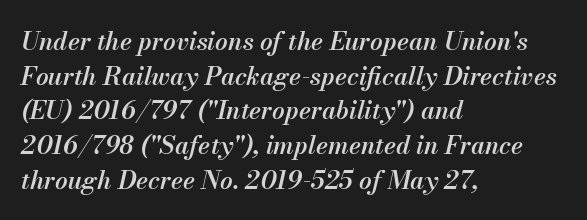
{"italic": "yes", "lean": "right", "slant_degrees": 13, "bold": "semi", "underline": "no", "align": "left", "line_spacing": "normal", "line_spacing_ratio": 1.39, "letter_spacing": "normal", "letter_spacing_em": 0.0, "glyph_px": 25}
